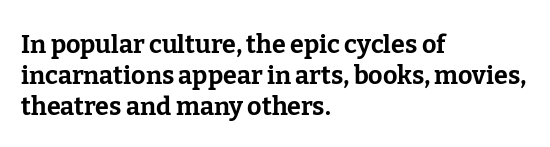
Caption: standard tracking, unaltered. Weight: bold. Line beginnings align vertically; line endings do not. The type sits square on the baseline with zero lean.
